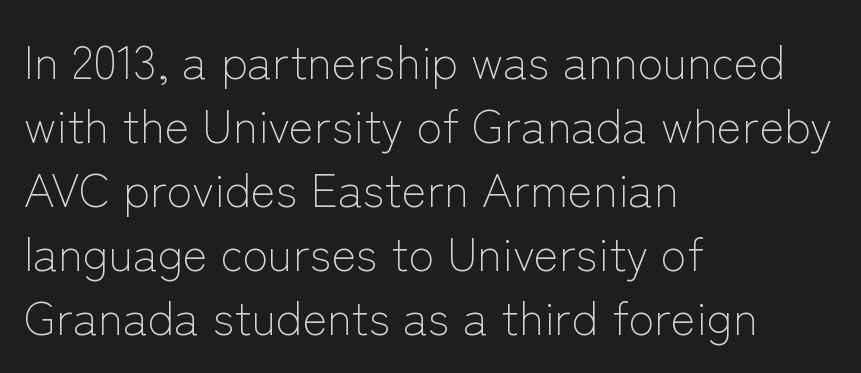
Q: Is the text bold? A: No.
Q: Is the text italic (slanted)? A: No, it is upright.
Q: Is the typeface a serif or a sans-serif typeface? A: Sans-serif.
Q: Is the text underlined? A: No.
Q: How is the paragraph aligned? A: Left-aligned.
Q: Is the spacing between letters normal or unusually wide? A: Normal.
Q: Is the spacing between lines tight, normal or loose? A: Normal.
Q: Width (condensed, normal, or wide)? A: Normal.
Q: Stroke contrast? A: Low.
Q: x-height? A: Medium.
Q: Monospaced? A: No.
